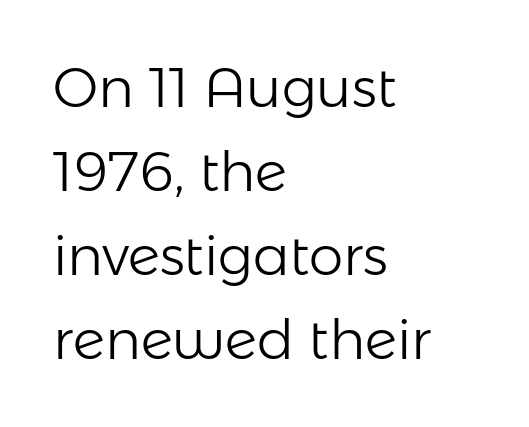
Q: Is the text bold? A: No.
Q: Is the text italic (slanted)? A: No, it is upright.
Q: Is the typeface a serif or a sans-serif typeface? A: Sans-serif.
Q: Is the text underlined? A: No.
Q: How is the paragraph aligned? A: Left-aligned.
Q: Is the spacing between letters normal or unusually wide? A: Normal.
Q: Is the spacing between lines tight, normal or loose? A: Normal.
Q: Width (condensed, normal, or wide)? A: Normal.
Q: Stroke contrast? A: Low.
Q: x-height? A: Medium.
Q: Monospaced? A: No.
